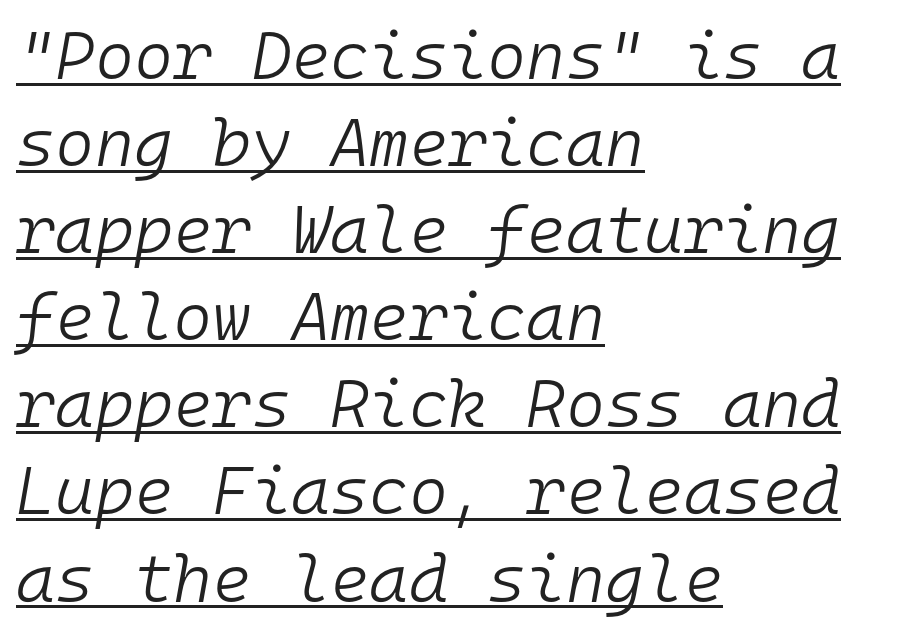
The image shows 67 px light type, italic (leaning right), monospaced; set left-aligned, normal line spacing (1.3x), normal letter spacing, underlined; low stroke contrast and a medium x-height.
